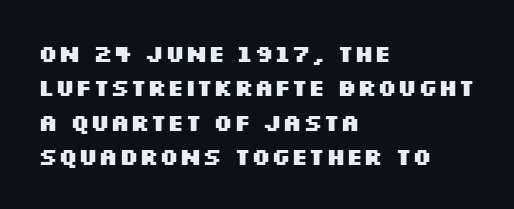
The space directly below the letters is spotless. Interline gaps are of average width in this sample. Ascenders rise straight up at ninety degrees. The rendering anchors every line to the left-hand side. The horizontal fit of the characters is conventional and even. The sample has been set heavy, in full bold.
